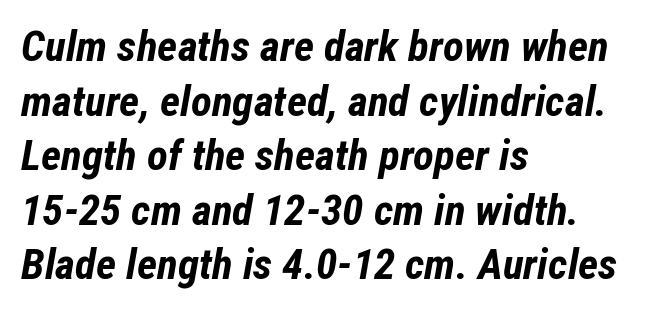
Tracking here is standard; glyphs follow each other at the usual distance. Character widths vary here, with narrow letters taking less room than wide ones. Horizontal alignment here is leftward, the default for most running prose. The glyphs have the mass of a bold cut.
